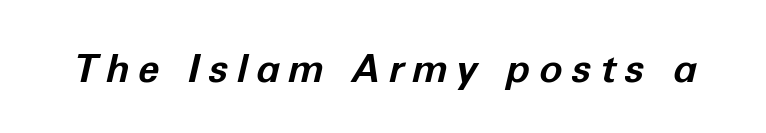
{"italic": "yes", "lean": "right", "slant_degrees": 12, "bold": "yes", "weight": "bold", "width": "normal", "stroke_contrast": "low", "x_height": "medium", "monospaced": "no", "underline": "no", "letter_spacing": "wide", "letter_spacing_em": 0.22, "glyph_px": 39}
